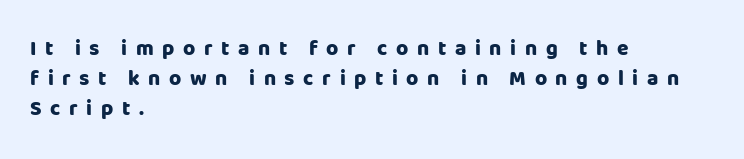
{"italic": "no", "bold": "yes", "underline": "no", "align": "left", "line_spacing": "normal", "line_spacing_ratio": 1.43, "letter_spacing": "wide", "letter_spacing_em": 0.41, "glyph_px": 21}
